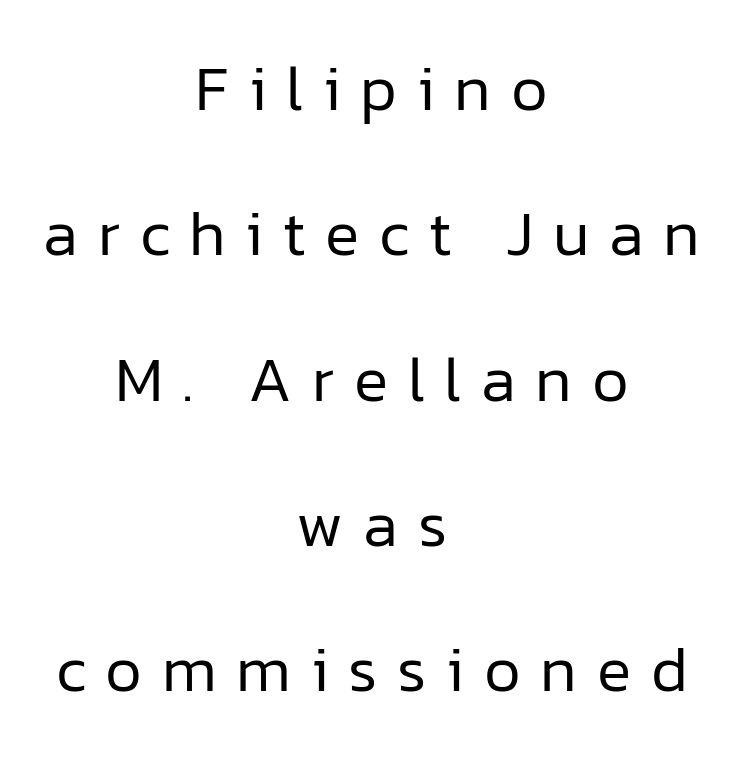
Honestly, there is no underline to notice here at all. Vertical strokes here are truly vertical. Proportional: the letters do not fall into vertical columns. Here the glyphs are tracked loosely, breaking word shapes into spaced letters.
